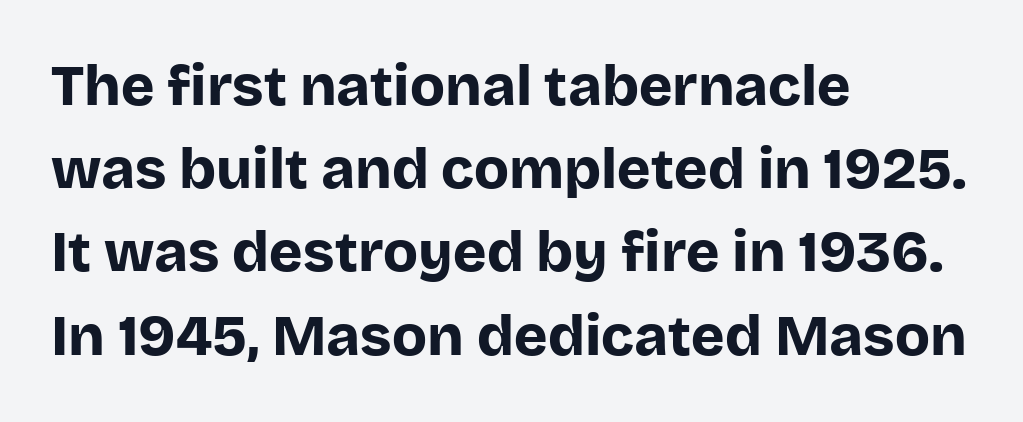
{"serif": "no", "italic": "no", "bold": "yes", "weight": "bold", "width": "normal", "stroke_contrast": "low", "x_height": "large", "monospaced": "no", "underline": "no", "align": "left", "line_spacing": "normal", "line_spacing_ratio": 1.46, "letter_spacing": "normal", "letter_spacing_em": 0.0, "glyph_px": 57}
